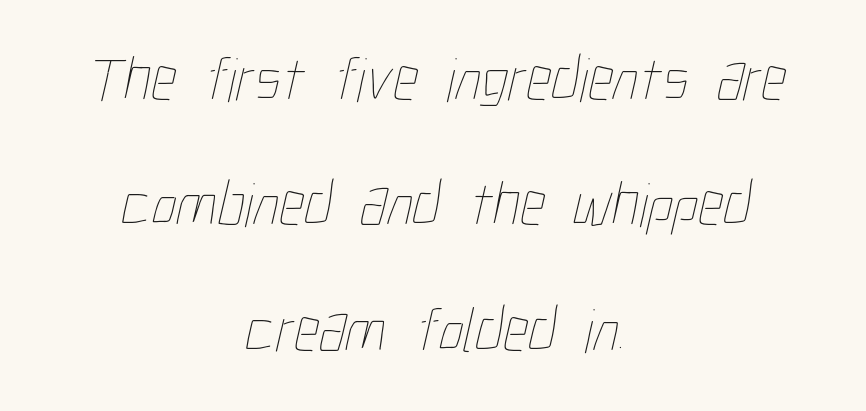
{"bold": "no", "weight": "thin", "width": "condensed", "stroke_contrast": "low", "x_height": "medium", "monospaced": "no", "underline": "no", "align": "center", "line_spacing": "loose", "line_spacing_ratio": 1.99, "letter_spacing": "normal", "letter_spacing_em": 0.0, "glyph_px": 63}
